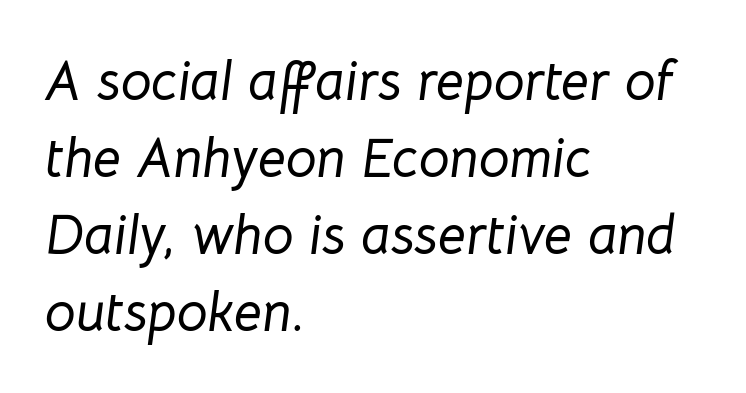
{"italic": "yes", "lean": "right", "slant_degrees": 8, "width": "normal", "stroke_contrast": "low", "x_height": "medium", "monospaced": "no", "underline": "no", "align": "left", "line_spacing": "normal", "line_spacing_ratio": 1.4, "letter_spacing": "normal", "letter_spacing_em": 0.0, "glyph_px": 55}
